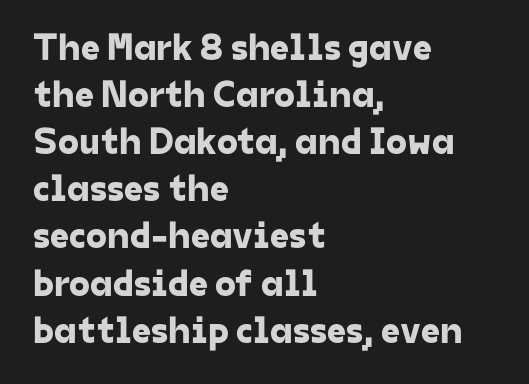
The glyphs in this specimen are sans serif. There is no visible air inserted between adjacent glyphs. A bare baseline throughout the passage. Line beginnings align vertically; line endings do not.
